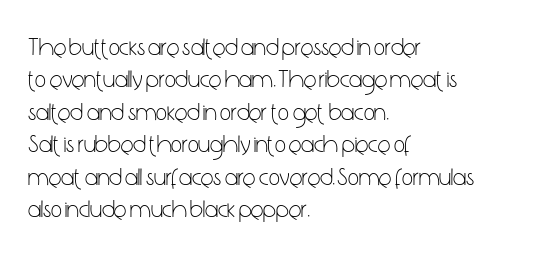
The image shows 24 px text type, upright; set left-aligned, normal line spacing (1.35x), normal letter spacing, not underlined.
